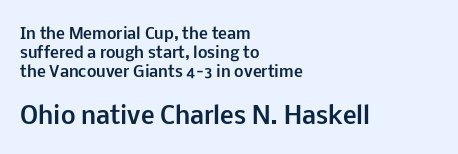
Whoever set this chose a conventional vertical rhythm. Honestly, the letter spacing is just normal — you wouldn't notice it. Character size in the trailing block exceeds that of the leading block. A dark, heavy texture on the line: the type is bold.
